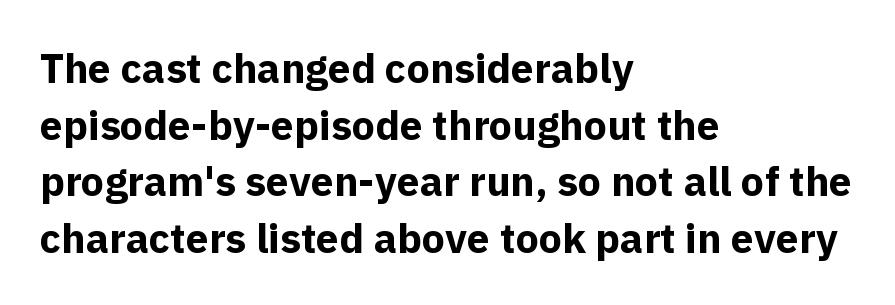
Vertical strokes here are truly vertical. A typesetter would call this proportional, since set widths differ per character. Every letter is thick-stroked: bold, no question. These lines sit exactly where default settings would place them.
